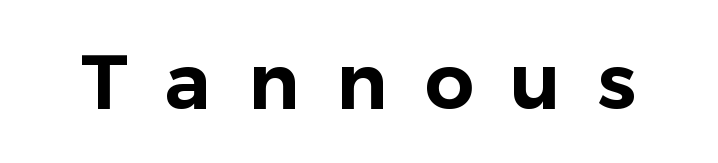
The image shows 77 px sans-serif type, upright; set unusually wide letter spacing (+0.48 em), not underlined; low stroke contrast and a medium x-height.
